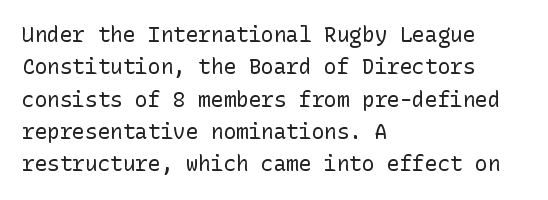
The image shows 21 px text type, upright; set left-aligned, normal line spacing (1.54x), normal letter spacing, not underlined.
